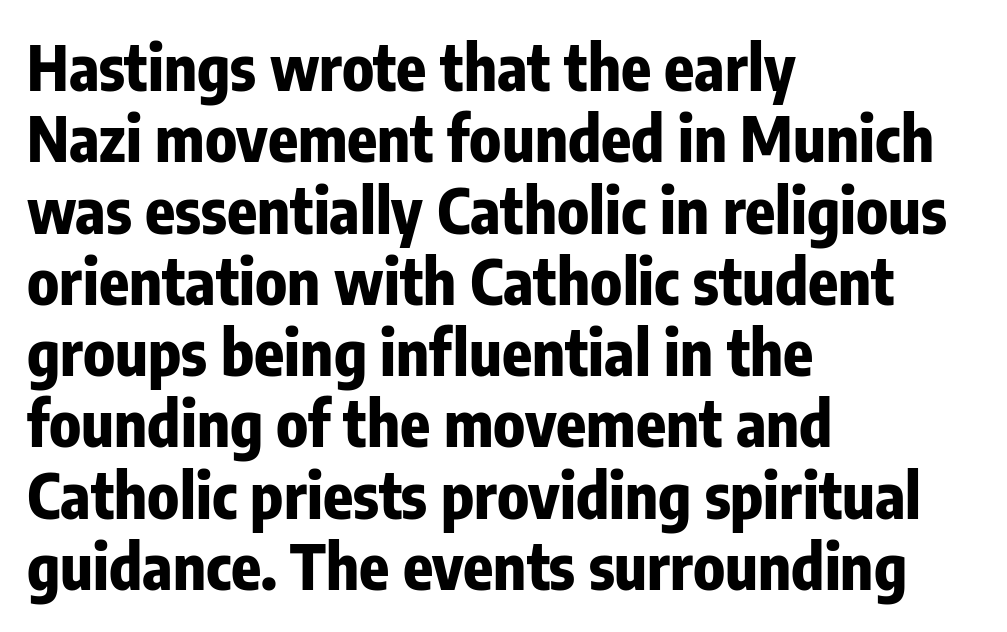
The image shows 62 px bold, condensed sans-serif type, upright; set left-aligned, tight line spacing (1.15x), normal letter spacing, not underlined; low stroke contrast and a medium x-height.
